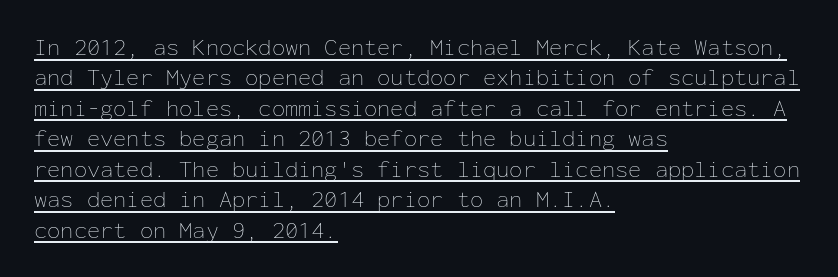
The image shows 24 px text type, upright; set left-aligned, normal line spacing (1.27x), normal letter spacing, underlined.
